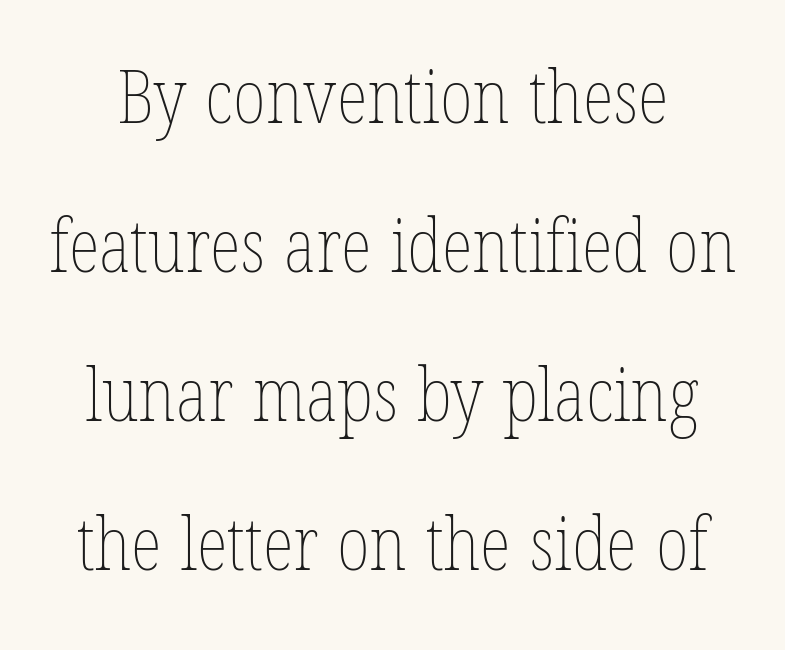
{"italic": "no", "bold": "no", "weight": "thin", "width": "condensed", "stroke_contrast": "low", "x_height": "medium", "monospaced": "no", "underline": "no", "line_spacing": "loose", "line_spacing_ratio": 2.04, "letter_spacing": "normal", "letter_spacing_em": 0.0, "glyph_px": 73}
